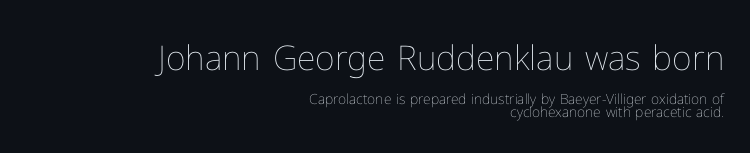
The image shows 34 px thin type, upright; set right-aligned, tight line spacing (0.96x), normal letter spacing, not underlined; the first (top) block is 2.43x larger; low stroke contrast and a medium x-height.
